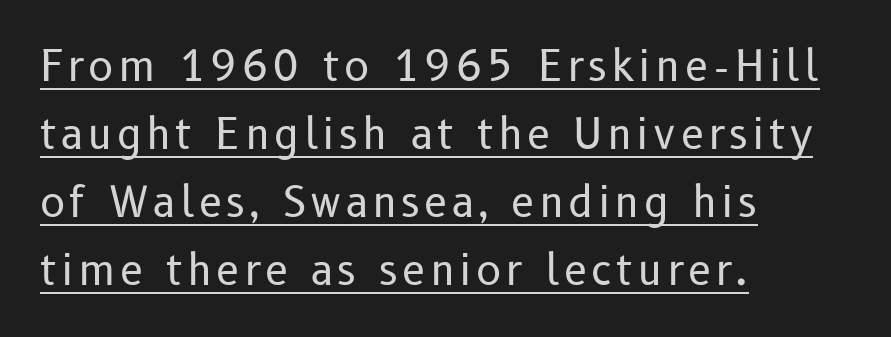
Q: Is the text bold? A: No.
Q: Is the text italic (slanted)? A: No, it is upright.
Q: Is the typeface a serif or a sans-serif typeface? A: Sans-serif.
Q: Is the text underlined? A: Yes.
Q: How is the paragraph aligned? A: Left-aligned.
Q: Is the spacing between lines tight, normal or loose? A: Normal.
Q: Width (condensed, normal, or wide)? A: Normal.
Q: Stroke contrast? A: Low.
Q: x-height? A: Medium.
Q: Monospaced? A: No.
